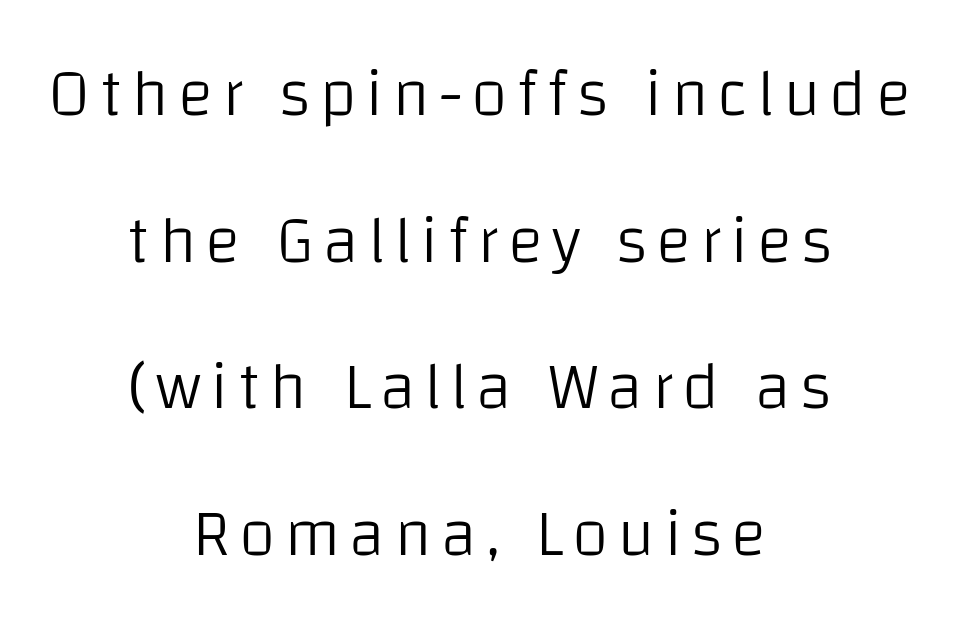
{"serif": "no", "italic": "no", "bold": "no", "weight": "light", "width": "normal", "stroke_contrast": "low", "x_height": "large", "monospaced": "no", "underline": "no", "align": "center", "line_spacing": "loose", "line_spacing_ratio": 2.19, "glyph_px": 67}
